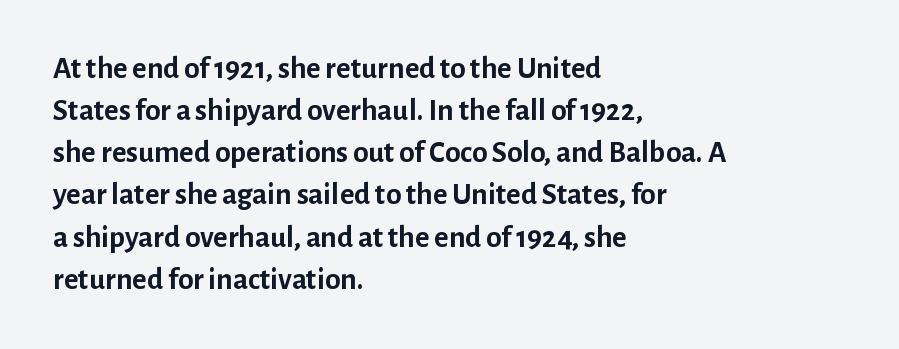
Is this a fixed-width face? No — the glyphs have proportional, varying widths. The rendering shows plain stroke endings on the letterforms — a sans-serif design. The letters stand straight up with perfectly vertical stems. Strong, thick strokes mark this as bold type.
